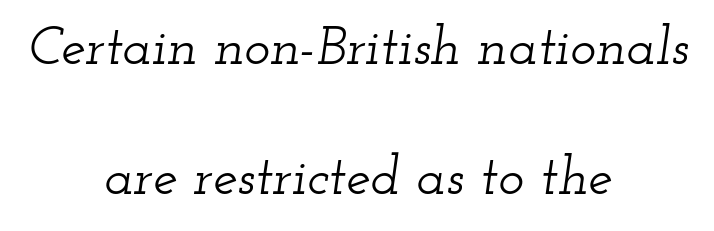
Q: Is the text italic (slanted)? A: Yes, it leans right by about 12 degrees.
Q: Is the typeface a serif or a sans-serif typeface? A: Serif.
Q: Is the text underlined? A: No.
Q: How is the paragraph aligned? A: Centered.
Q: Is the spacing between letters normal or unusually wide? A: Normal.
Q: Is the spacing between lines tight, normal or loose? A: Loose.
Q: Width (condensed, normal, or wide)? A: Wide.
Q: Stroke contrast? A: Low.
Q: x-height? A: Small.
Q: Monospaced? A: No.
